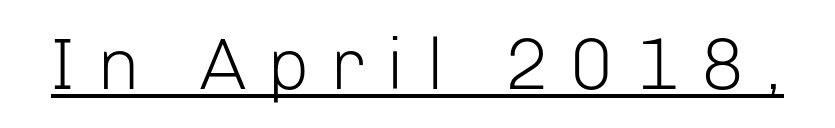
Ink coverage per letter is moderate at most. How are the letters spaced? Widely, with obvious added tracking. These lines are composed in type without serifs. Underline: present. Is this a fixed-width face? No — the glyphs have proportional, varying widths.
